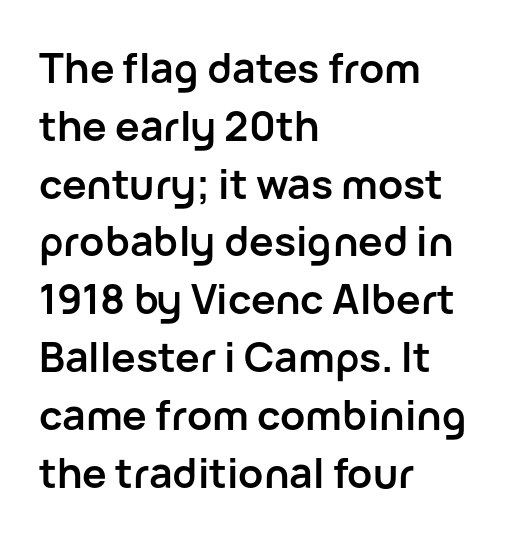
Regular leading. This is the regular roman posture of the typeface. These lines stack with their left ends in a neat column. Rule under the text: the space is simply empty. Stroke thickness is high; the sample reads as a true bold.
